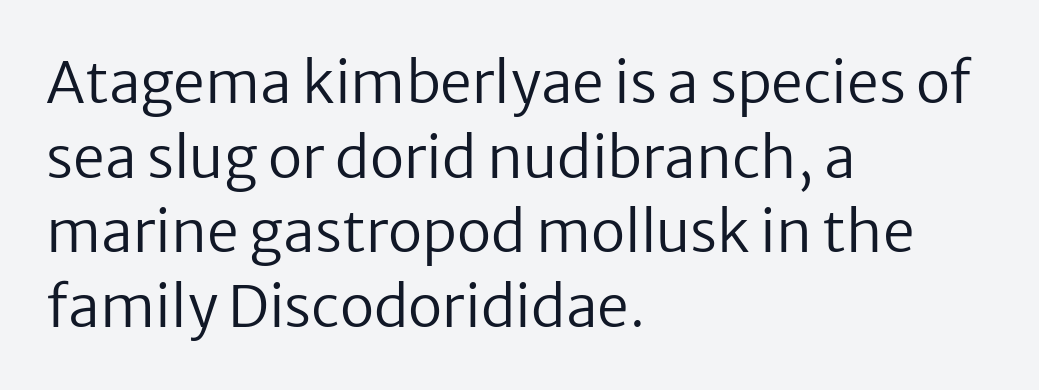
{"serif": "no", "italic": "no", "bold": "no", "weight": "regular", "width": "normal", "stroke_contrast": "low", "x_height": "medium", "monospaced": "no", "underline": "no", "align": "left", "line_spacing": "normal", "line_spacing_ratio": 1.31, "letter_spacing": "normal", "letter_spacing_em": 0.0, "glyph_px": 57}
